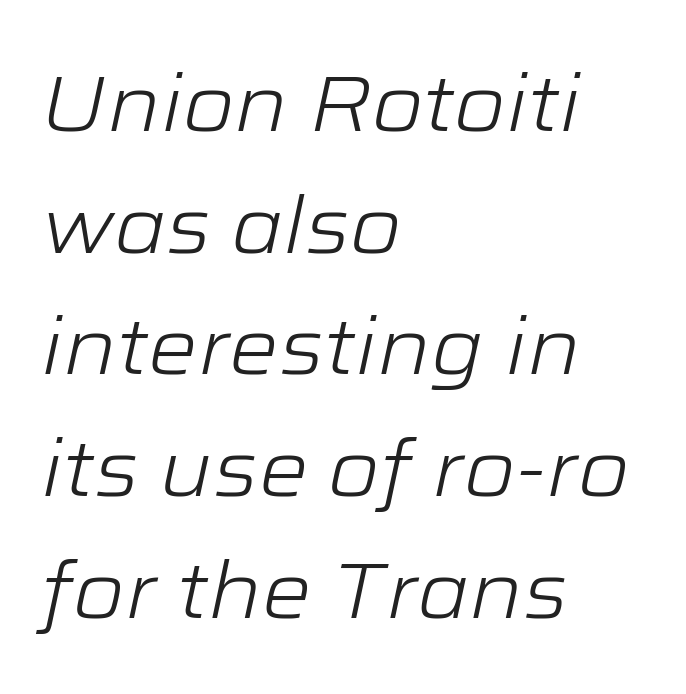
Q: Is the text bold? A: No.
Q: Is the text italic (slanted)? A: Yes, it leans right by about 12 degrees.
Q: Is the text underlined? A: No.
Q: How is the paragraph aligned? A: Left-aligned.
Q: Is the spacing between letters normal or unusually wide? A: Normal.
Q: Is the spacing between lines tight, normal or loose? A: Normal.
Q: Width (condensed, normal, or wide)? A: Wide.
Q: Stroke contrast? A: Low.
Q: x-height? A: Medium.
Q: Monospaced? A: No.
